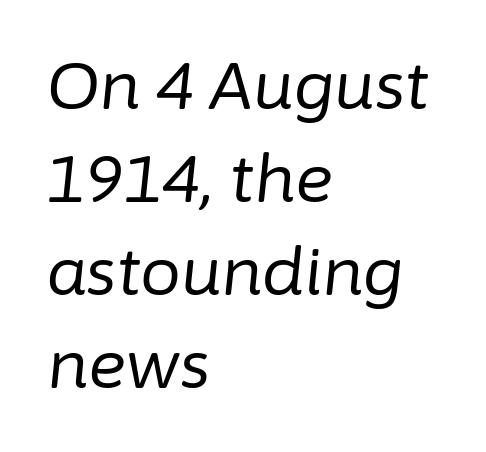
{"italic": "yes", "lean": "right", "slant_degrees": 6, "bold": "no", "weight": "regular", "width": "normal", "stroke_contrast": "low", "x_height": "medium", "monospaced": "no", "underline": "no", "align": "left", "line_spacing": "normal", "line_spacing_ratio": 1.43, "letter_spacing": "normal", "letter_spacing_em": 0.0, "glyph_px": 65}
